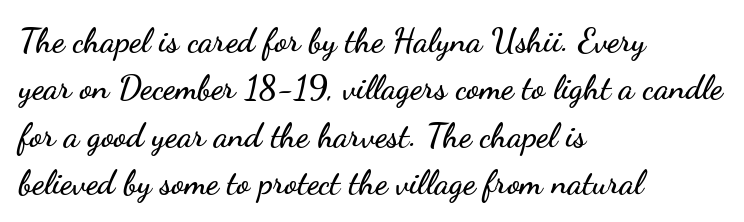
{"serif": "no", "width": "wide", "stroke_contrast": "low", "x_height": "small", "monospaced": "no", "underline": "no", "align": "left", "line_spacing": "normal", "line_spacing_ratio": 1.39, "letter_spacing": "normal", "letter_spacing_em": 0.0, "glyph_px": 34}
